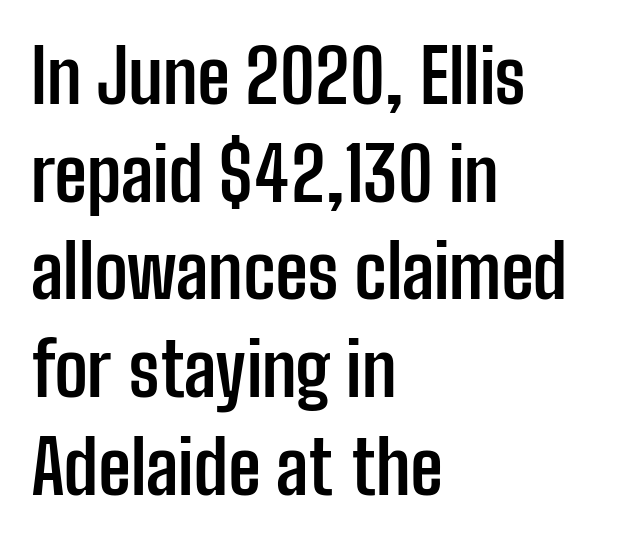
The image shows 74 px semibold, condensed sans-serif type, upright; set left-aligned, normal line spacing (1.32x), normal letter spacing, not underlined; low stroke contrast and a medium x-height.
